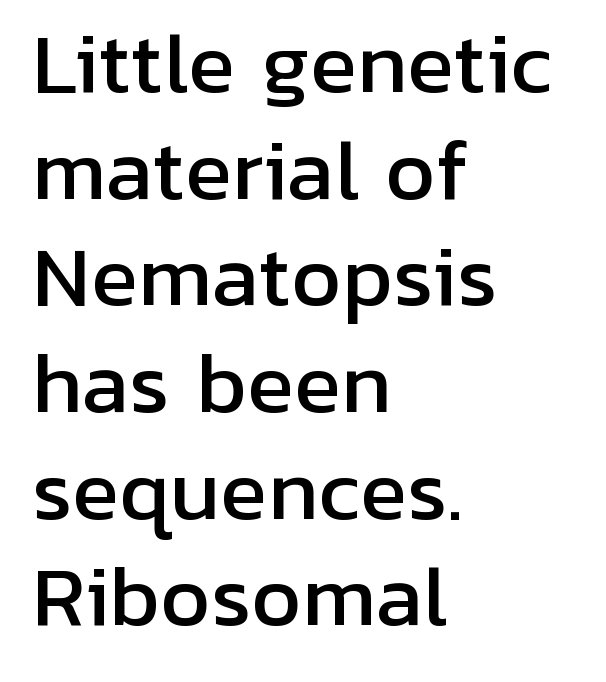
{"serif": "no", "italic": "no", "width": "normal", "stroke_contrast": "low", "x_height": "medium", "monospaced": "no", "underline": "no", "align": "left", "line_spacing": "normal", "line_spacing_ratio": 1.35, "letter_spacing": "normal", "letter_spacing_em": 0.0, "glyph_px": 79}
